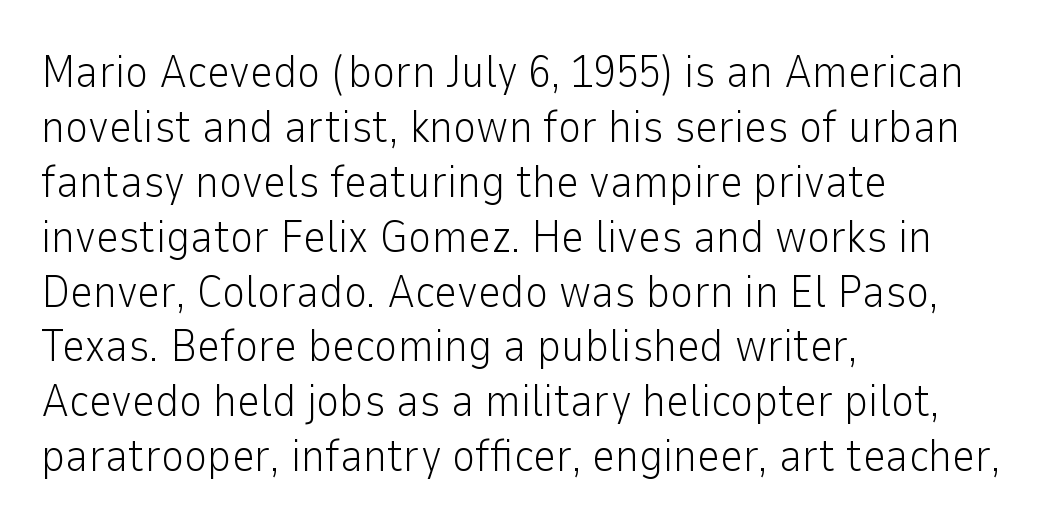
{"serif": "no", "italic": "no", "bold": "no", "weight": "light", "width": "normal", "stroke_contrast": "low", "x_height": "medium", "monospaced": "no", "underline": "no", "align": "left", "line_spacing_ratio": 1.22, "letter_spacing": "normal", "letter_spacing_em": 0.0, "glyph_px": 45}
